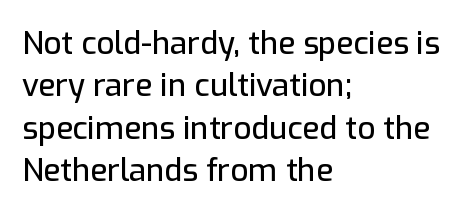
{"serif": "no", "italic": "no", "width": "normal", "stroke_contrast": "low", "x_height": "medium", "monospaced": "no", "underline": "no", "align": "left", "line_spacing": "normal", "line_spacing_ratio": 1.37, "letter_spacing": "normal", "letter_spacing_em": 0.0, "glyph_px": 31}
